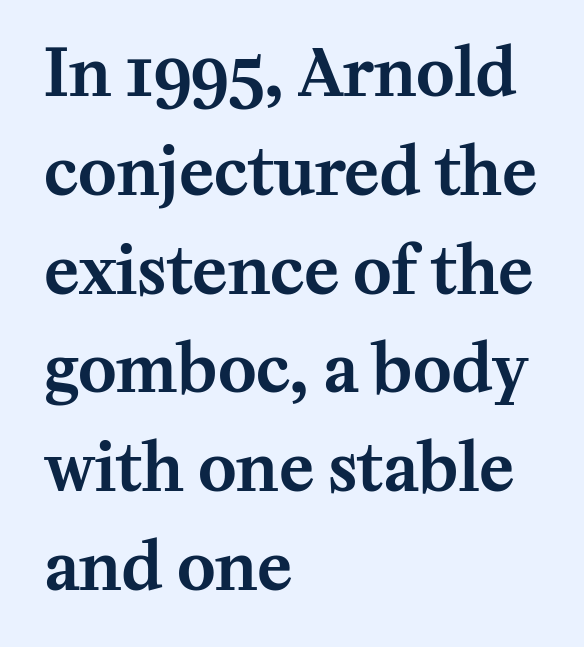
This sample uses an upright cut, with every glyph sitting square on the baseline. Classification — serif. Horizontally, the lines are justified to the leading edge only. Tracking value appears to be zero — textbook default spacing. The face used here is proportionally spaced, like ordinary book or web type. The space directly below the letters is spotless.
